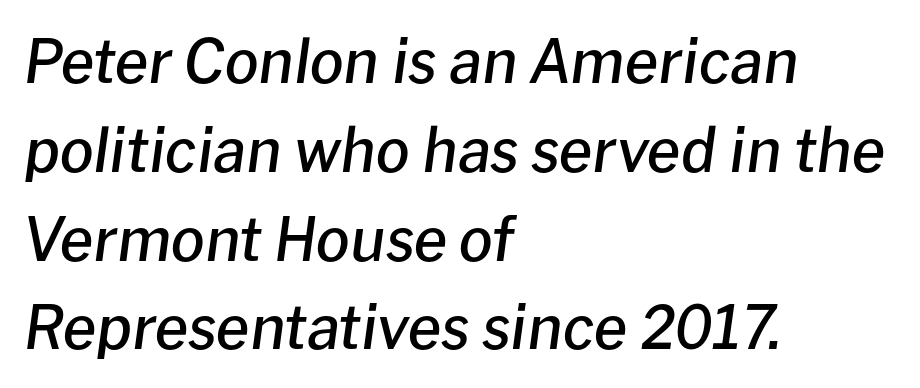
{"italic": "yes", "lean": "right", "slant_degrees": 8, "bold": "semi", "weight": "semibold", "width": "normal", "stroke_contrast": "low", "x_height": "medium", "monospaced": "no", "underline": "no", "align": "left", "line_spacing": "normal", "line_spacing_ratio": 1.48, "letter_spacing": "normal", "letter_spacing_em": 0.0, "glyph_px": 60}
